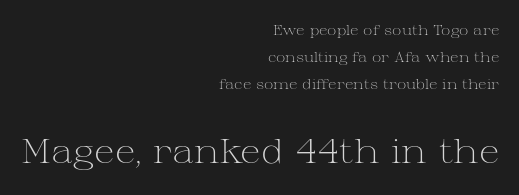
Q: Is the text bold? A: No.
Q: Is the text italic (slanted)? A: No, it is upright.
Q: Is the typeface a serif or a sans-serif typeface? A: Serif.
Q: Is the text underlined? A: No.
Q: How is the paragraph aligned? A: Right-aligned.
Q: Is the spacing between letters normal or unusually wide? A: Normal.
Q: Is the spacing between lines tight, normal or loose? A: Loose.
Q: Which block of text is set in a larger size, the first (top) or the second (bottom)? A: The second (bottom) one.
Q: Width (condensed, normal, or wide)? A: Wide.
Q: Stroke contrast? A: Medium.
Q: x-height? A: Medium.
Q: Monospaced? A: No.
